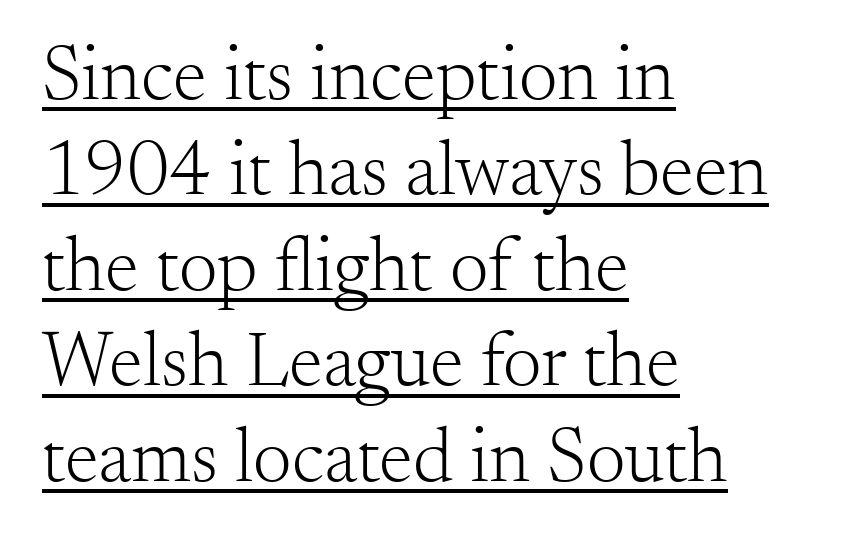
Q: Is the text bold? A: No.
Q: Is the text italic (slanted)? A: No, it is upright.
Q: Is the typeface a serif or a sans-serif typeface? A: Serif.
Q: Is the text underlined? A: Yes.
Q: How is the paragraph aligned? A: Left-aligned.
Q: Is the spacing between letters normal or unusually wide? A: Normal.
Q: Width (condensed, normal, or wide)? A: Normal.
Q: Stroke contrast? A: Medium.
Q: x-height? A: Small.
Q: Monospaced? A: No.
